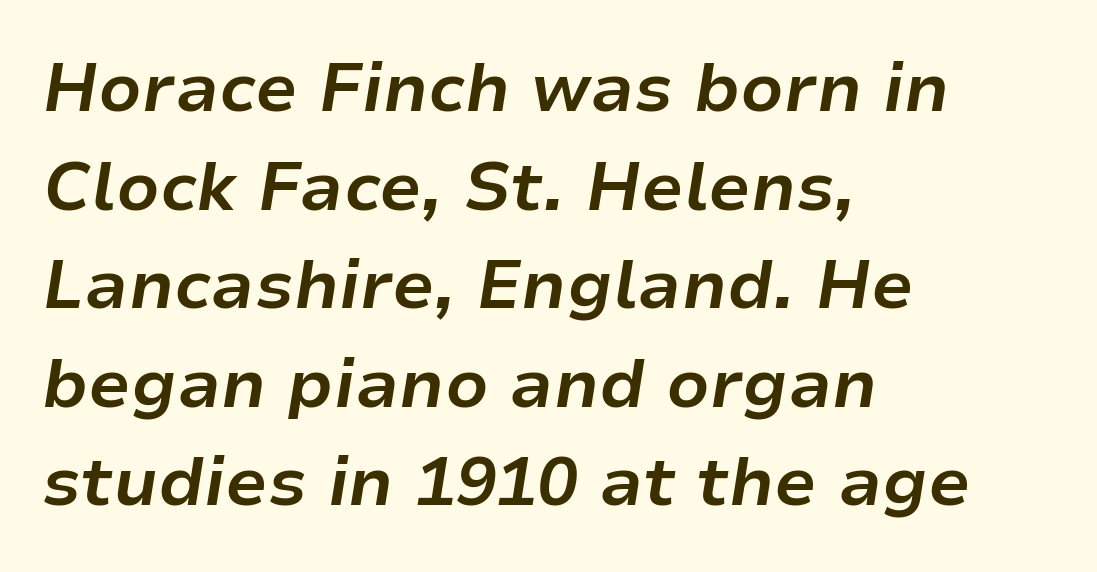
{"italic": "yes", "lean": "right", "slant_degrees": 9, "bold": "yes", "weight": "bold", "width": "normal", "stroke_contrast": "low", "x_height": "medium", "monospaced": "no", "underline": "no", "align": "left", "line_spacing": "normal", "line_spacing_ratio": 1.45, "letter_spacing": "normal", "letter_spacing_em": 0.0, "glyph_px": 68}
